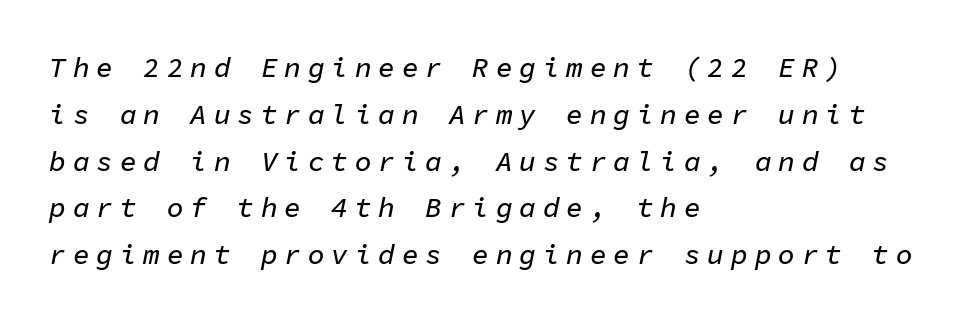
Q: Is the text italic (slanted)? A: Yes, it leans right by about 11 degrees.
Q: Is the text underlined? A: No.
Q: How is the paragraph aligned? A: Left-aligned.
Q: Is the spacing between letters normal or unusually wide? A: Unusually wide.
Q: Is the spacing between lines tight, normal or loose? A: Normal.
Q: Width (condensed, normal, or wide)? A: Normal.
Q: Stroke contrast? A: Low.
Q: x-height? A: Medium.
Q: Monospaced? A: Yes.
